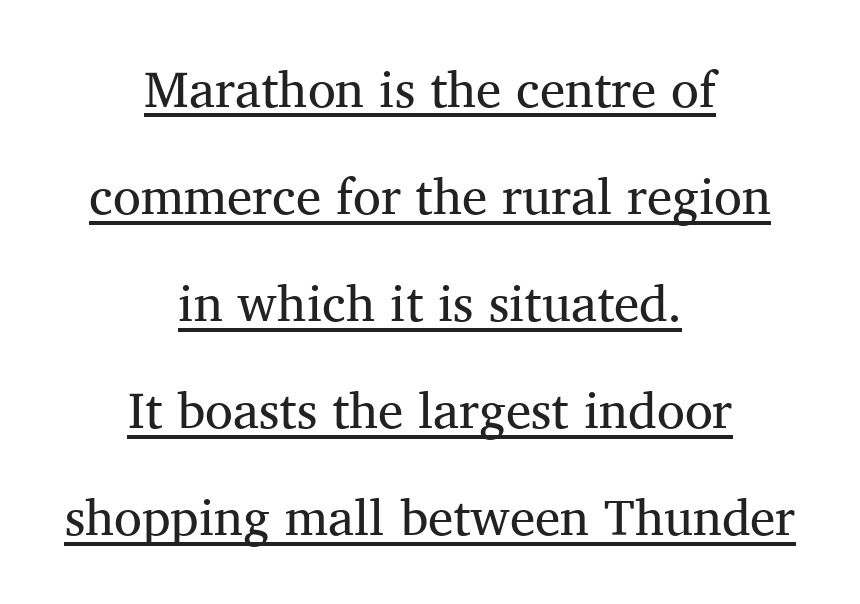
The image shows 51 px regular-weight serif type, upright; set centered, loose line spacing (2.1x), normal letter spacing, underlined; medium stroke contrast and a medium x-height.
